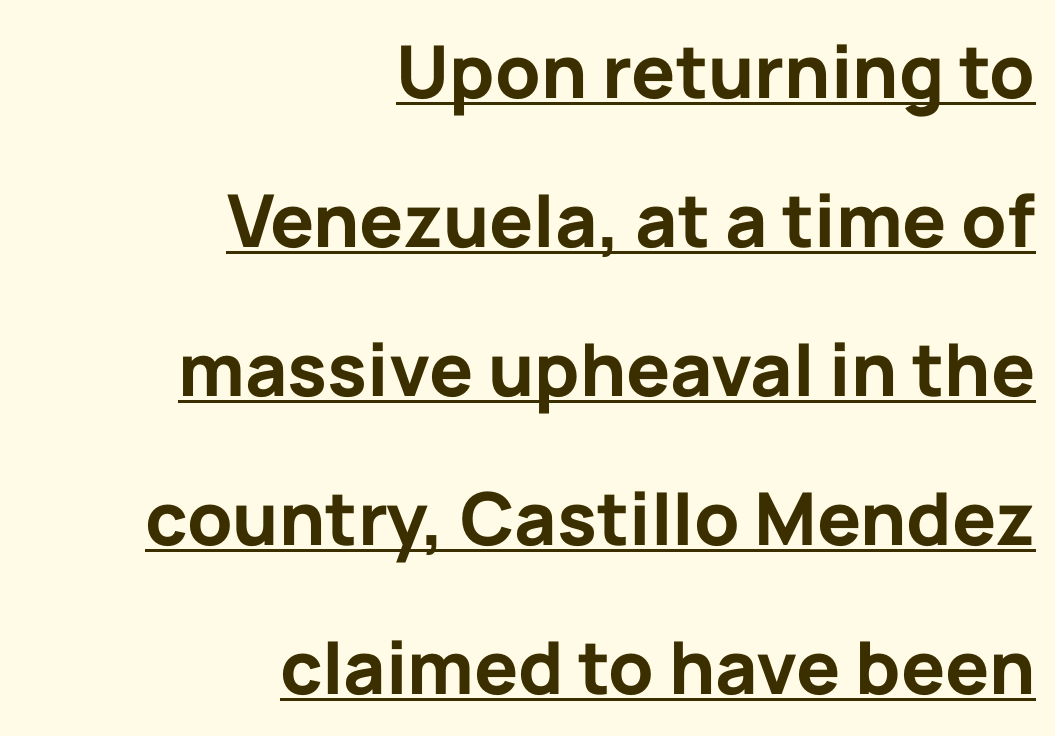
Proportional: the letters do not fall into vertical columns. Italic? Not at all — the glyphs are vertical. You'd pick this weight for a headline — it's a proper bold. This is sans-serif lettering, the kind often seen on screens and signage.
